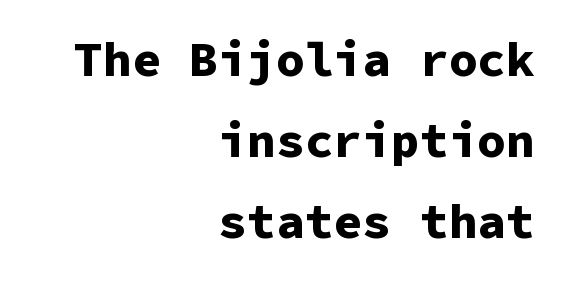
Q: Is the text bold? A: Yes.
Q: Is the text italic (slanted)? A: No, it is upright.
Q: Is the typeface a serif or a sans-serif typeface? A: Sans-serif.
Q: Is the text underlined? A: No.
Q: How is the paragraph aligned? A: Right-aligned.
Q: Is the spacing between letters normal or unusually wide? A: Normal.
Q: Is the spacing between lines tight, normal or loose? A: Normal.
Q: Width (condensed, normal, or wide)? A: Normal.
Q: Stroke contrast? A: Low.
Q: x-height? A: Medium.
Q: Monospaced? A: Yes.
